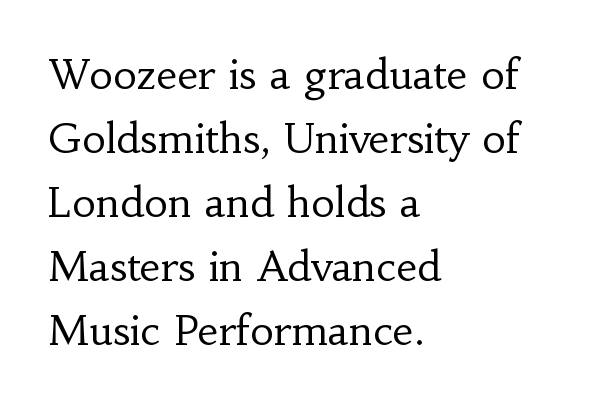
{"serif": "yes", "italic": "no", "bold": "no", "weight": "regular", "width": "normal", "stroke_contrast": "low", "x_height": "small", "monospaced": "no", "underline": "no", "align": "left", "line_spacing": "normal", "line_spacing_ratio": 1.56, "letter_spacing": "normal", "letter_spacing_em": 0.0, "glyph_px": 41}
